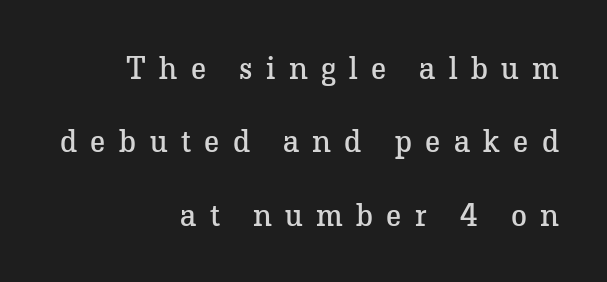
The image shows 32 px regular-weight serif type, upright; set right-aligned, loose line spacing (2.29x), unusually wide letter spacing (+0.42 em), not underlined; low stroke contrast and a medium x-height.
